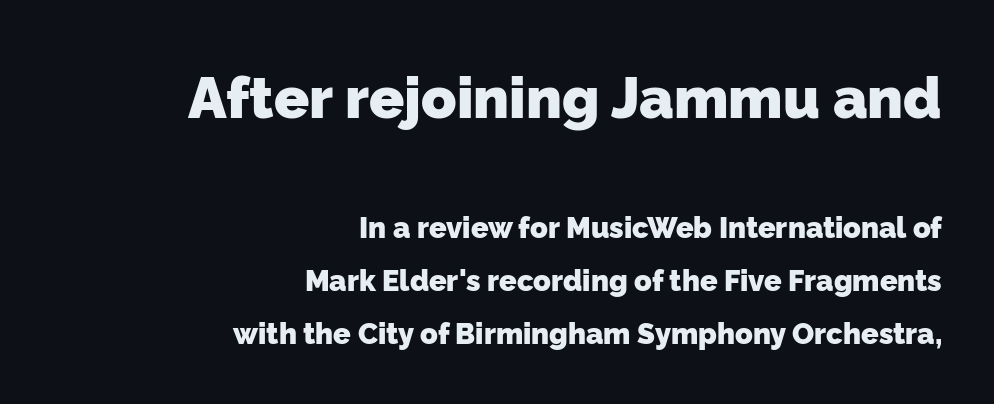
{"serif": "no", "bold": "yes", "weight": "heavy", "width": "normal", "stroke_contrast": "low", "x_height": "medium", "monospaced": "no", "underline": "no", "align": "right", "line_spacing_ratio": 1.83, "letter_spacing": "normal", "letter_spacing_em": 0.0, "larger_block": "first", "size_ratio": 2.0, "glyph_px": 58}
